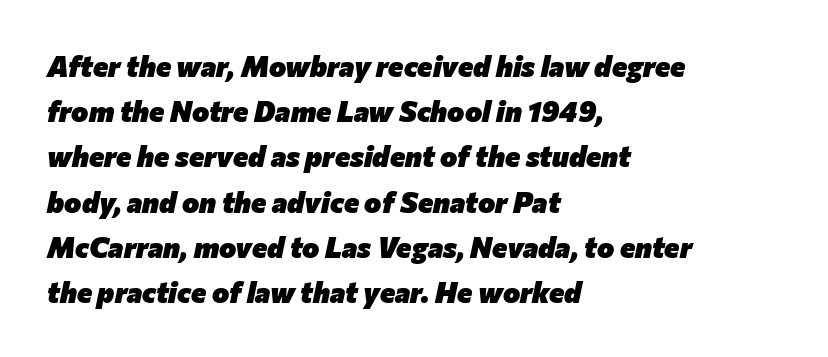
Horizontal alignment here is leftward, the default for most running prose. Nobody drew a line under any word here. Notice how descenders clear the ascenders below comfortably — that's standard leading. The specimen reads as italic at a glance.
